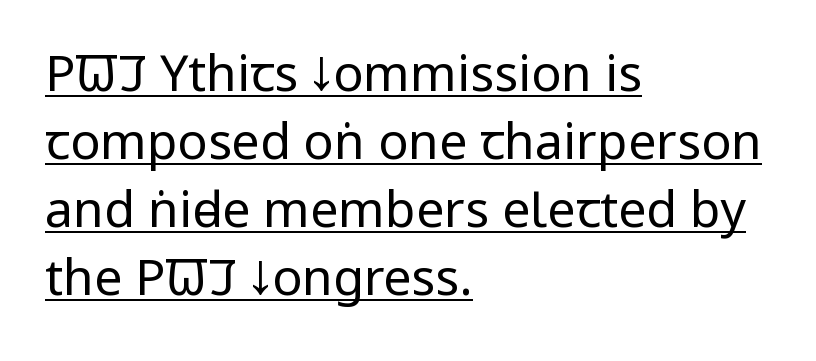
Line starts are locked; line ends wander. A continuous stroke trails under the words, as in a hyperlink. Regarding serifs, this sample does without them. How are the letters spaced? Ordinarily, with no added tracking. Tall strokes in this sample are plumb rather than angled.
